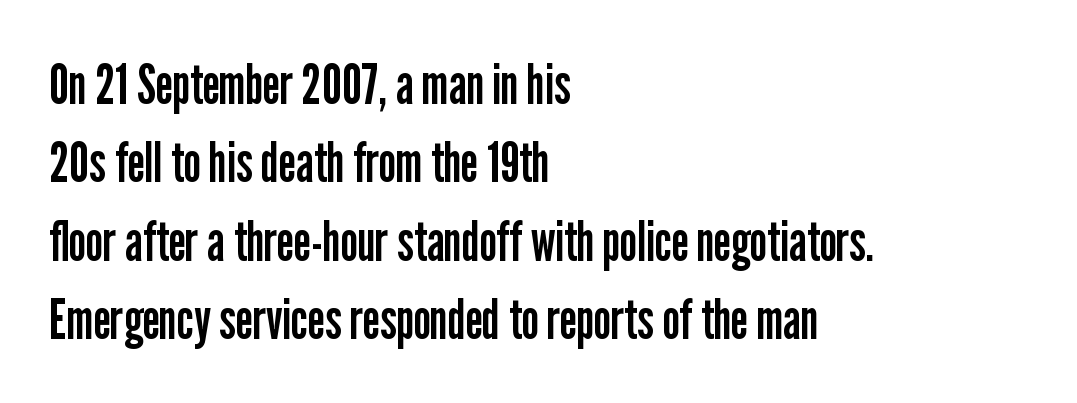
The image shows 56 px regular-weight, condensed sans-serif type, upright; set left-aligned, normal line spacing (1.4x), normal letter spacing, not underlined; low stroke contrast and a medium x-height.
